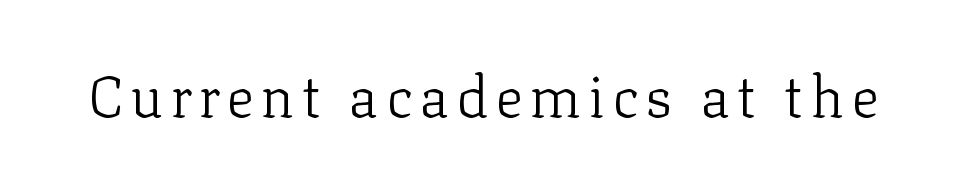
Q: Is the text bold? A: No.
Q: Is the text italic (slanted)? A: No, it is upright.
Q: Is the typeface a serif or a sans-serif typeface? A: Serif.
Q: Is the text underlined? A: No.
Q: Width (condensed, normal, or wide)? A: Normal.
Q: Stroke contrast? A: Low.
Q: x-height? A: Medium.
Q: Monospaced? A: No.
